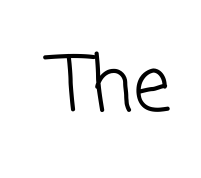
The line texture is even and compact thanks to regular tracking. Vertical stems look standard width or narrower in stroke. The letters advance in unequal steps, a hallmark of proportional type. The gap between lines stays unmarked. Note: no serifs on the glyphs.
